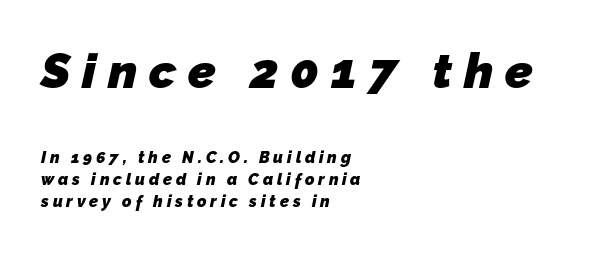
{"serif": "no", "bold": "yes", "weight": "heavy", "width": "normal", "stroke_contrast": "low", "x_height": "medium", "monospaced": "no", "underline": "no", "align": "left", "line_spacing": "normal", "line_spacing_ratio": 1.37, "letter_spacing": "wide", "letter_spacing_em": 0.24, "larger_block": "first", "size_ratio": 3.06, "glyph_px": 49}
